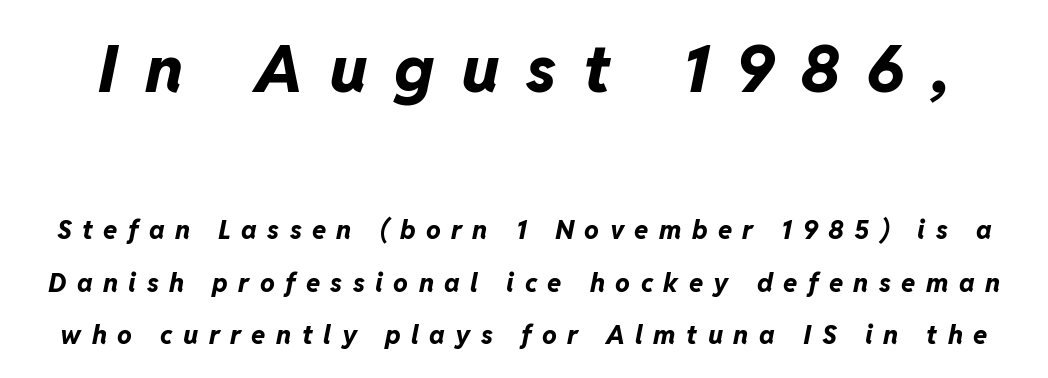
Size contrast runs from large at the top to small at the bottom. The line-height multiplier appears high, well above default. There is plenty of visible air inserted between adjacent glyphs. The axis of the letterforms is tilted away from vertical.
